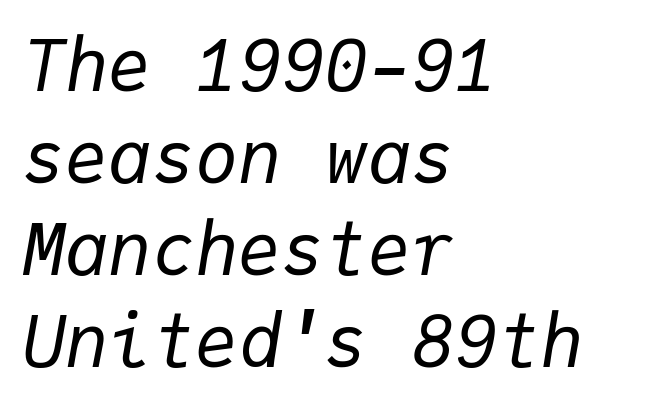
The image shows 72 px regular-weight type, italic (leaning right), monospaced; set left-aligned, normal line spacing (1.28x), normal letter spacing, not underlined; low stroke contrast and a medium x-height.
